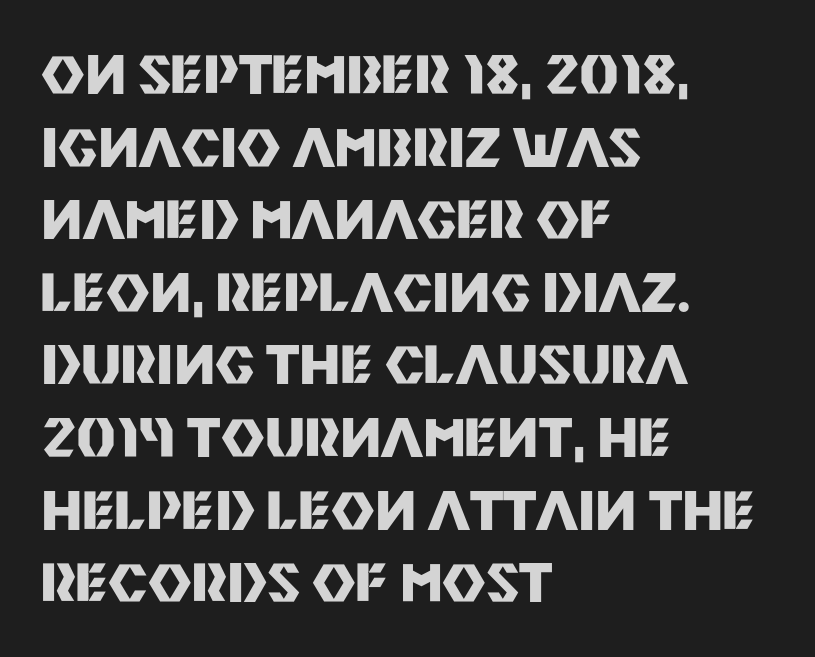
Q: Is the text bold? A: Yes.
Q: Is the text italic (slanted)? A: No, it is upright.
Q: Is the typeface a serif or a sans-serif typeface? A: Sans-serif.
Q: Is the text underlined? A: No.
Q: How is the paragraph aligned? A: Left-aligned.
Q: Is the spacing between letters normal or unusually wide? A: Normal.
Q: Is the spacing between lines tight, normal or loose? A: Normal.
Q: Width (condensed, normal, or wide)? A: Normal.
Q: Stroke contrast? A: Medium.
Q: x-height? A: Large.
Q: Monospaced? A: No.
